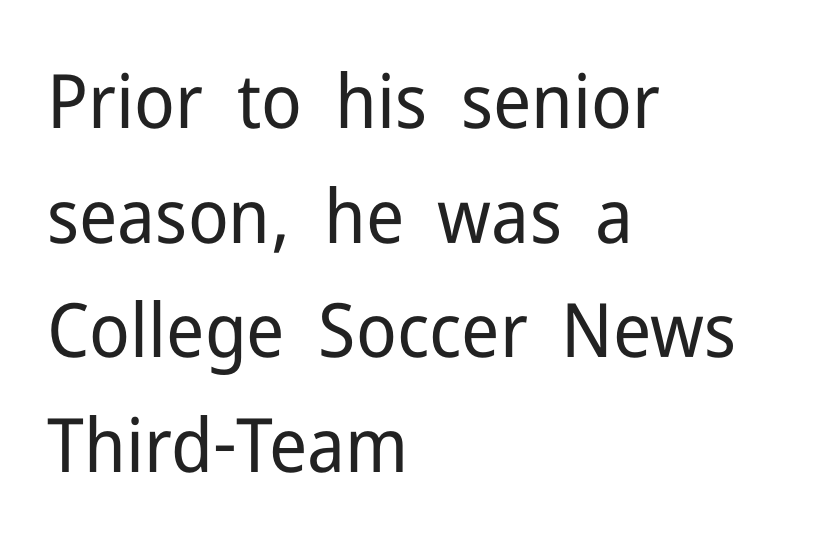
Vertical spacing — default. Proportional: the letters do not fall into vertical columns. Where is the straight margin? On the left. Examine the stroke ends and you'll find no serifs. Rendered with straight, roman letterforms.
